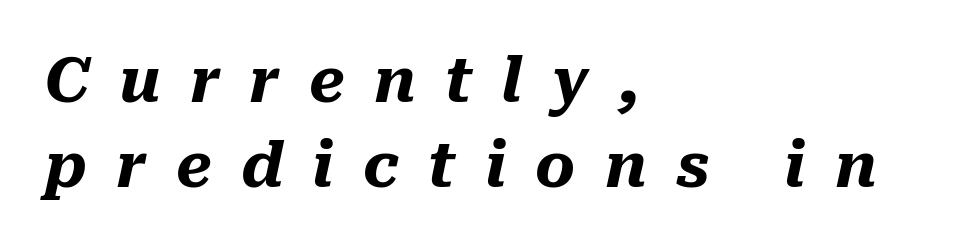
The image shows 61 px heavy type, italic (leaning right); set left-aligned, normal line spacing (1.39x), unusually wide letter spacing (+0.48 em), not underlined; medium stroke contrast and a medium x-height.
